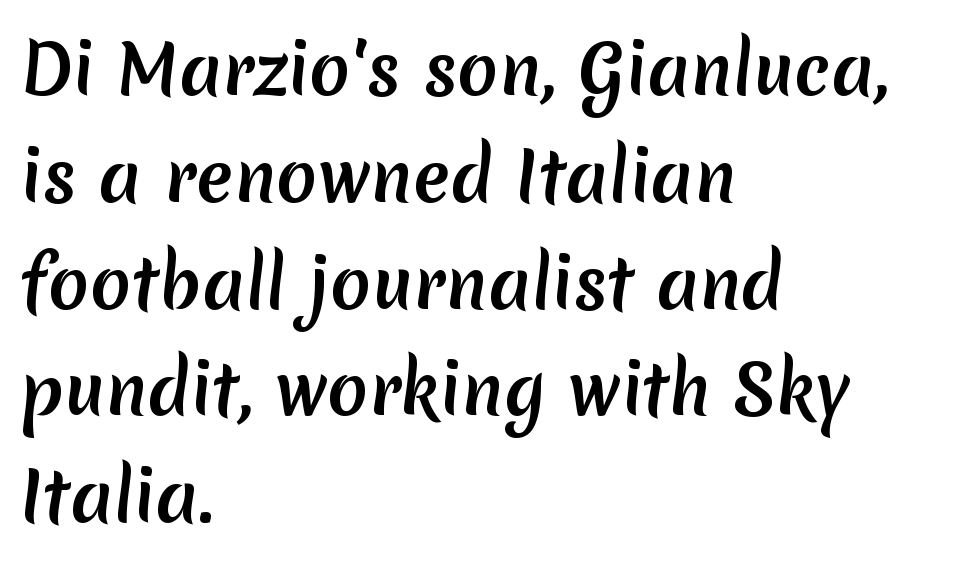
The image shows 68 px sans-serif type; set left-aligned, normal line spacing (1.57x), normal letter spacing, not underlined; medium stroke contrast and a medium x-height.
